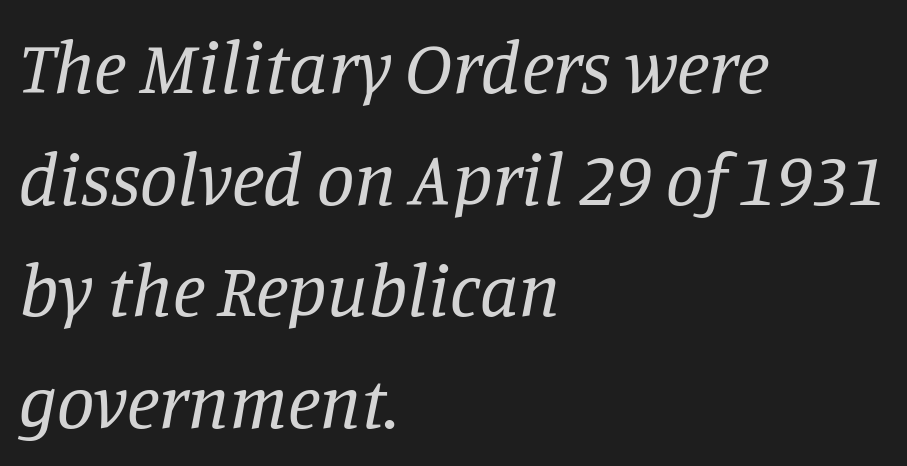
The image shows 75 px regular-weight serif type, italic (leaning right); set left-aligned, normal line spacing (1.49x), normal letter spacing, not underlined; low stroke contrast and a large x-height.
